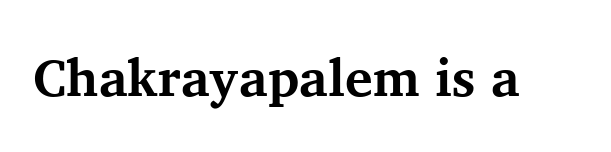
The image shows 52 px bold serif type, upright; set normal letter spacing, not underlined; medium stroke contrast and a medium x-height.
